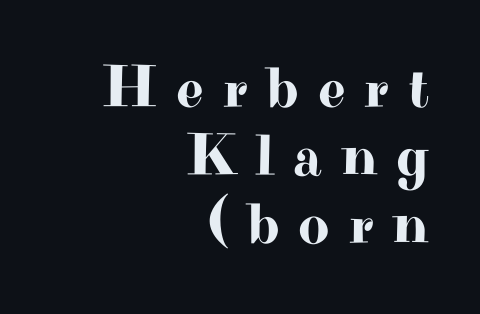
No italicization has been applied; the sample stays upright. The area under the type is left untouched. The block of text is dense from top to bottom, with scant space between rows. Is this a fixed-width face? No — the glyphs have proportional, varying widths.
